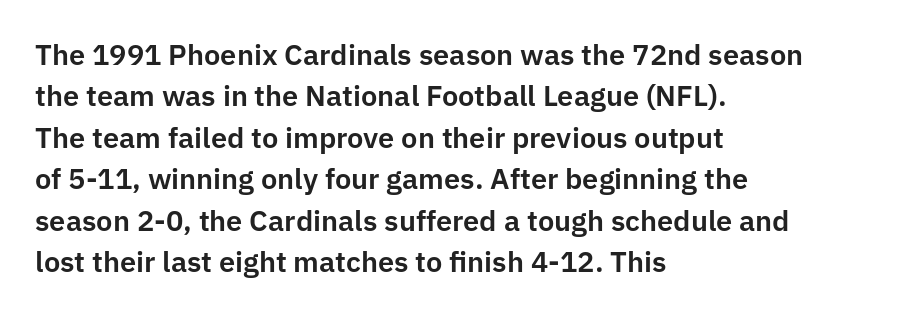
{"serif": "no", "italic": "no", "width": "normal", "stroke_contrast": "low", "x_height": "medium", "monospaced": "no", "underline": "no", "align": "left", "line_spacing": "normal", "line_spacing_ratio": 1.43, "letter_spacing": "normal", "letter_spacing_em": 0.0, "glyph_px": 29}
